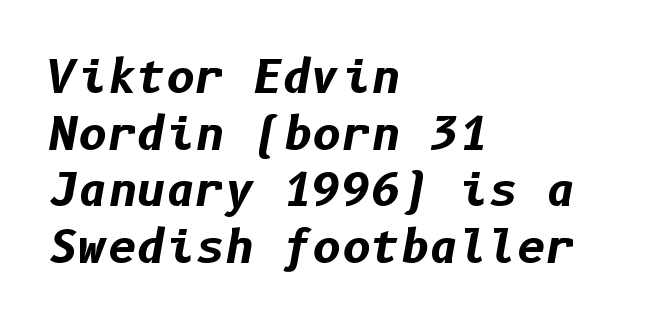
The space directly below the letters is spotless. The specimen reads as italic at a glance. Successive baselines arrive at the customary interval. The glyphs have the mass of a bold cut. What stands out about the letter spacing? Nothing — it is the standard amount. This rendering uses left alignment, leaving the right contour irregular.
